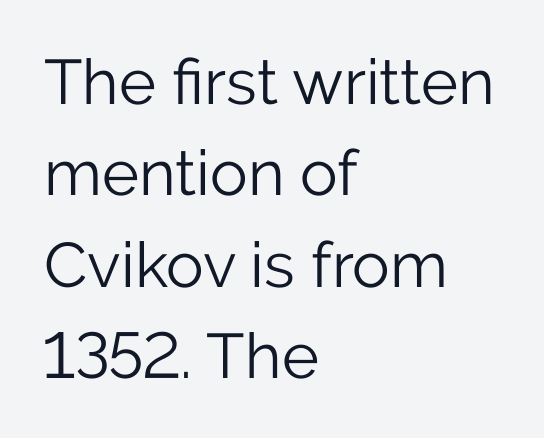
Notice how the passage keeps a crisp vertical edge on the left only. Bare-footed words on every line. Successive baselines arrive at the customary interval. Each letter keeps its own natural width here, so spacing adapts to shape. Here the glyphs are tracked normally, forming tight word shapes.
